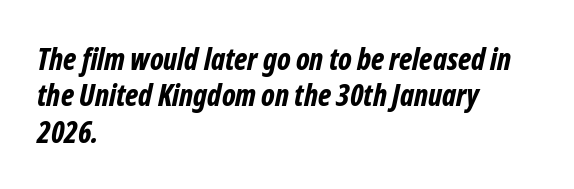
The image shows 30 px bold, condensed type, italic (leaning right); set left-aligned, line spacing 1.21x, normal letter spacing, not underlined; low stroke contrast and a medium x-height.
